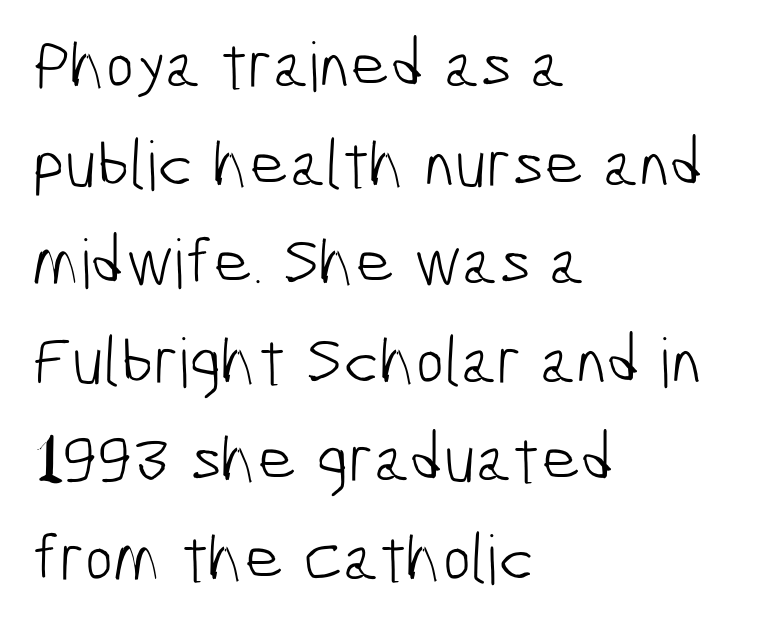
Q: Is the text bold? A: No.
Q: Is the typeface a serif or a sans-serif typeface? A: Sans-serif.
Q: Is the text underlined? A: No.
Q: How is the paragraph aligned? A: Left-aligned.
Q: Is the spacing between letters normal or unusually wide? A: Normal.
Q: Is the spacing between lines tight, normal or loose? A: Normal.
Q: Width (condensed, normal, or wide)? A: Condensed.
Q: Stroke contrast? A: Low.
Q: x-height? A: Medium.
Q: Monospaced? A: No.
